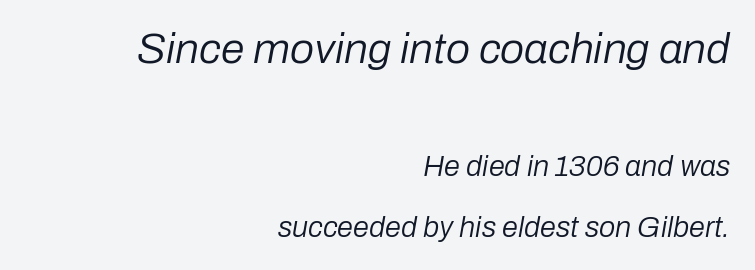
{"italic": "yes", "lean": "right", "slant_degrees": 10, "bold": "no", "weight": "regular", "width": "normal", "stroke_contrast": "low", "x_height": "medium", "monospaced": "no", "underline": "no", "align": "right", "line_spacing": "loose", "line_spacing_ratio": 2.11, "letter_spacing": "normal", "letter_spacing_em": 0.0, "larger_block": "first", "size_ratio": 1.48, "glyph_px": 43}
